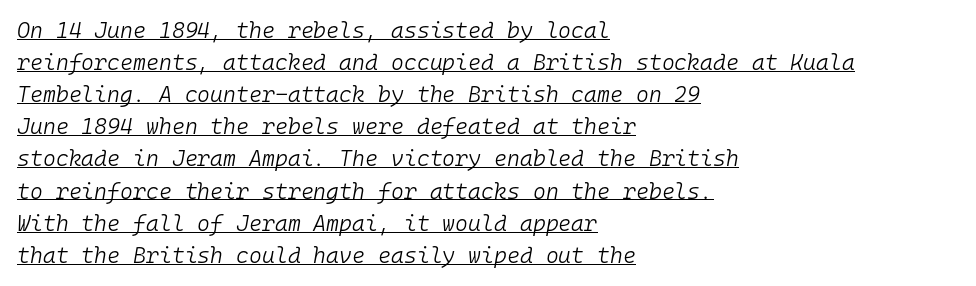
{"italic": "yes", "lean": "right", "slant_degrees": 10, "bold": "no", "underline": "yes", "align": "left", "line_spacing": "normal", "line_spacing_ratio": 1.46, "letter_spacing": "normal", "letter_spacing_em": 0.0, "glyph_px": 22}
